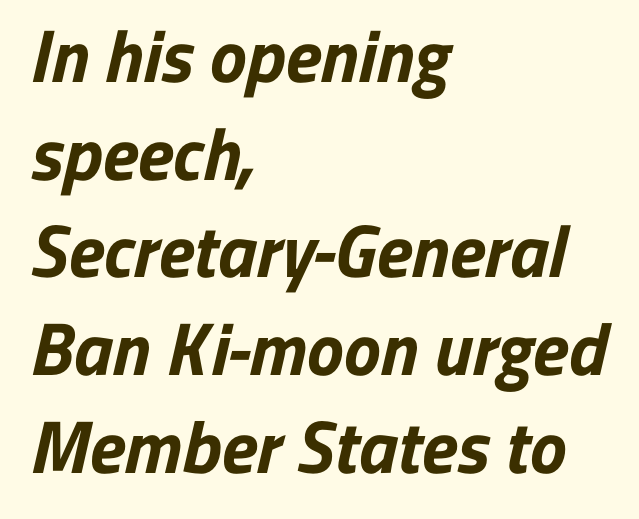
Q: Is the text bold? A: Yes.
Q: Is the typeface a serif or a sans-serif typeface? A: Sans-serif.
Q: Is the text underlined? A: No.
Q: How is the paragraph aligned? A: Left-aligned.
Q: Is the spacing between letters normal or unusually wide? A: Normal.
Q: Is the spacing between lines tight, normal or loose? A: Normal.
Q: Width (condensed, normal, or wide)? A: Normal.
Q: Stroke contrast? A: Low.
Q: x-height? A: Medium.
Q: Monospaced? A: No.
